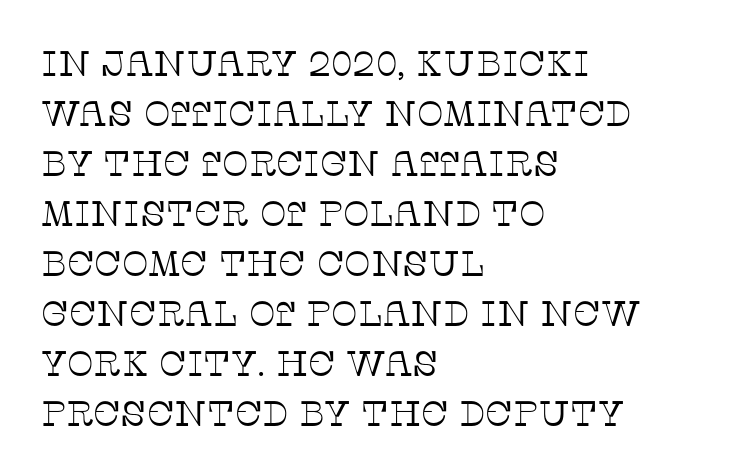
Q: Is the text bold? A: No.
Q: Is the text italic (slanted)? A: No, it is upright.
Q: Is the typeface a serif or a sans-serif typeface? A: Serif.
Q: Is the text underlined? A: No.
Q: How is the paragraph aligned? A: Left-aligned.
Q: Is the spacing between letters normal or unusually wide? A: Normal.
Q: Is the spacing between lines tight, normal or loose? A: Normal.
Q: Width (condensed, normal, or wide)? A: Normal.
Q: Stroke contrast? A: Low.
Q: x-height? A: Large.
Q: Monospaced? A: No.
